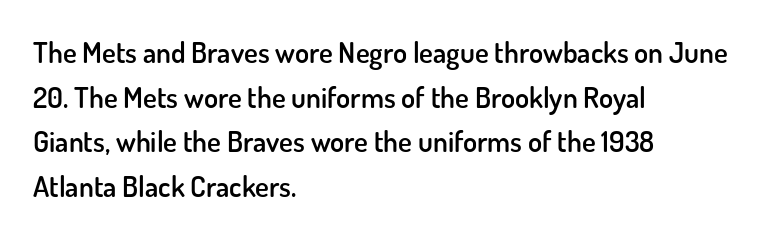
{"serif": "no", "italic": "no", "bold": "semi", "weight": "semibold", "width": "normal", "stroke_contrast": "low", "x_height": "small", "monospaced": "no", "underline": "no", "align": "left", "line_spacing": "normal", "line_spacing_ratio": 1.54, "letter_spacing": "normal", "letter_spacing_em": 0.0, "glyph_px": 29}
